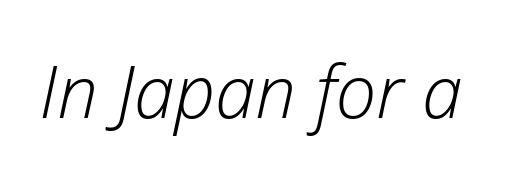
{"italic": "yes", "lean": "right", "slant_degrees": 12, "bold": "no", "weight": "light", "width": "normal", "stroke_contrast": "low", "x_height": "medium", "monospaced": "no", "underline": "no", "letter_spacing": "normal", "letter_spacing_em": 0.0, "glyph_px": 73}
